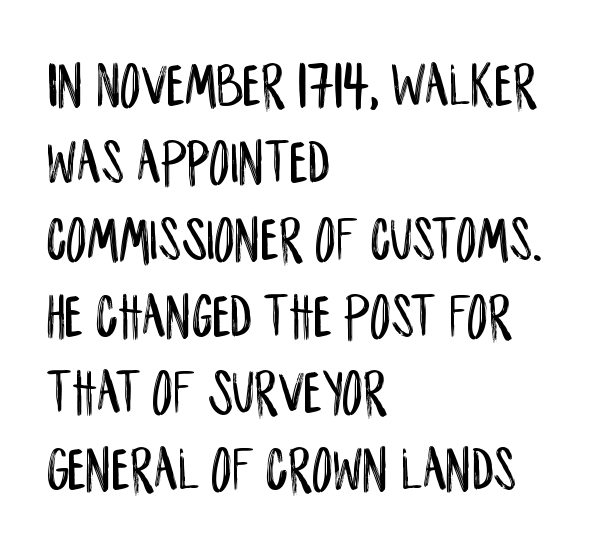
Q: Is the text italic (slanted)? A: No, it is upright.
Q: Is the typeface a serif or a sans-serif typeface? A: Sans-serif.
Q: Is the text underlined? A: No.
Q: How is the paragraph aligned? A: Left-aligned.
Q: Is the spacing between letters normal or unusually wide? A: Normal.
Q: Width (condensed, normal, or wide)? A: Condensed.
Q: Stroke contrast? A: Low.
Q: x-height? A: Large.
Q: Monospaced? A: No.
